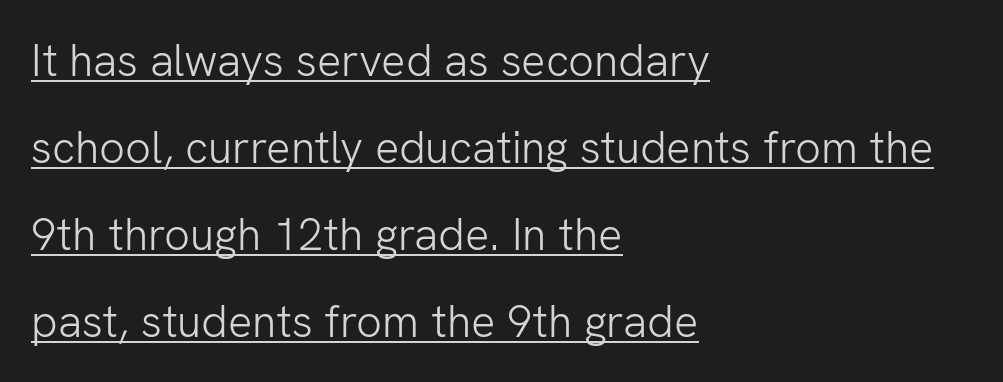
Q: Is the text bold? A: No.
Q: Is the text italic (slanted)? A: No, it is upright.
Q: Is the typeface a serif or a sans-serif typeface? A: Sans-serif.
Q: Is the text underlined? A: Yes.
Q: How is the paragraph aligned? A: Left-aligned.
Q: Is the spacing between letters normal or unusually wide? A: Normal.
Q: Is the spacing between lines tight, normal or loose? A: Loose.
Q: Width (condensed, normal, or wide)? A: Normal.
Q: Stroke contrast? A: Low.
Q: x-height? A: Medium.
Q: Monospaced? A: No.
